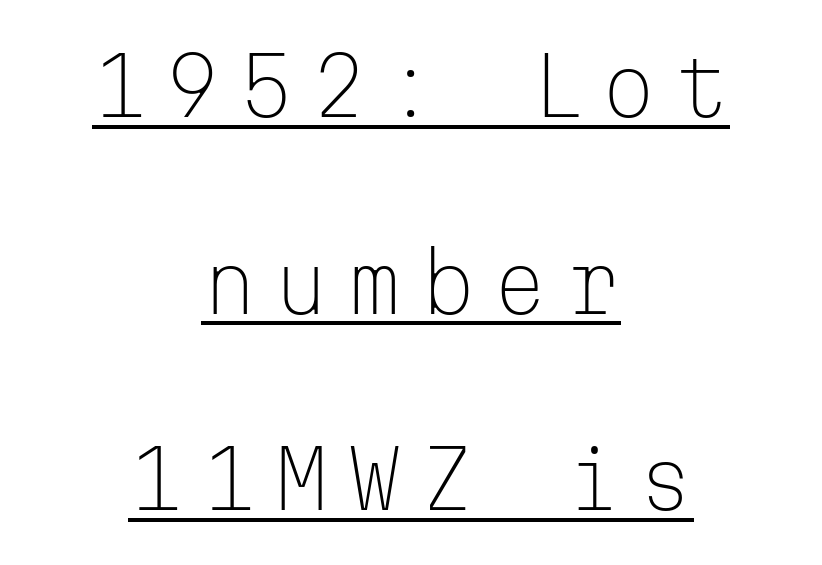
{"serif": "no", "italic": "no", "bold": "no", "weight": "light", "width": "normal", "stroke_contrast": "low", "x_height": "medium", "monospaced": "yes", "underline": "yes", "align": "center", "line_spacing": "loose", "line_spacing_ratio": 2.49, "letter_spacing": "wide", "letter_spacing_em": 0.22, "glyph_px": 79}
